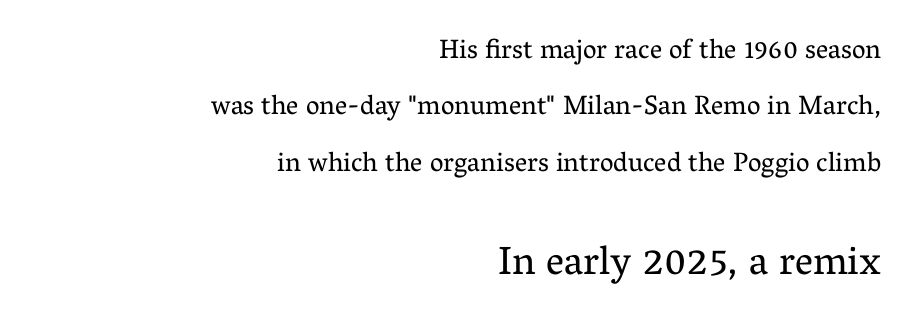
{"serif": "yes", "italic": "no", "bold": "no", "weight": "regular", "width": "normal", "stroke_contrast": "medium", "x_height": "medium", "monospaced": "no", "underline": "no", "align": "right", "line_spacing": "loose", "line_spacing_ratio": 2.09, "letter_spacing": "normal", "letter_spacing_em": 0.0, "larger_block": "second", "size_ratio": 1.48, "glyph_px": 40}
